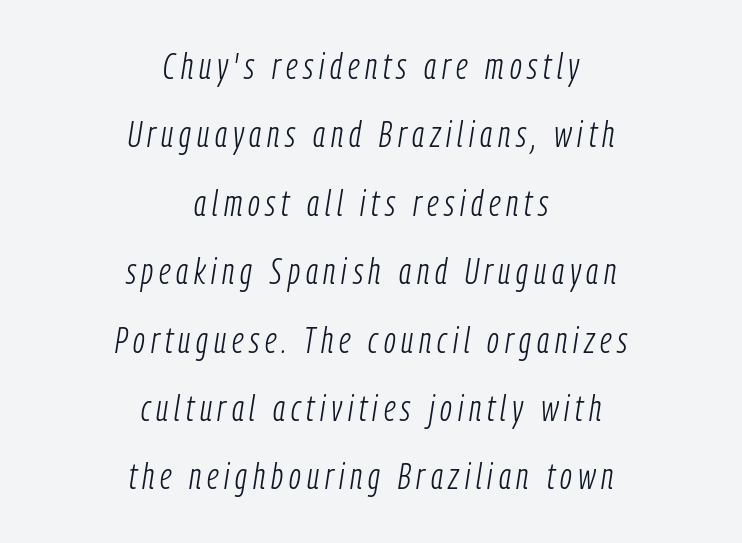
{"italic": "yes", "lean": "right", "slant_degrees": 9, "bold": "no", "weight": "light", "width": "condensed", "stroke_contrast": "low", "x_height": "medium", "monospaced": "no", "underline": "no", "align": "center", "line_spacing": "loose", "line_spacing_ratio": 1.9, "glyph_px": 36}
